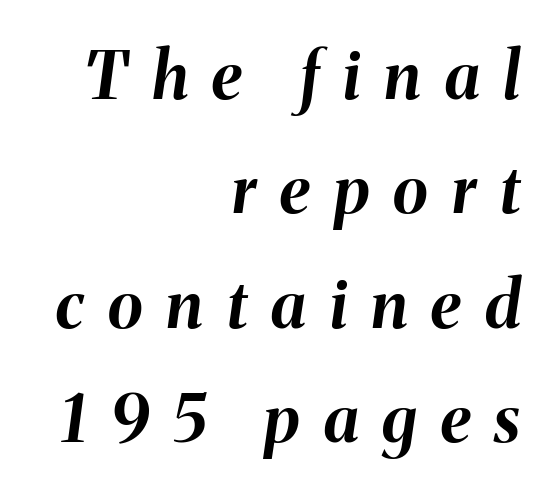
Chunky letters — that's bold for sure. The glyphs look as if they've been sheared to an angle. Tracking here is generous; glyphs stand well apart from one another. Rule under the text: the space is simply empty. Every row of glyphs terminates at an identical x-position on the right.
